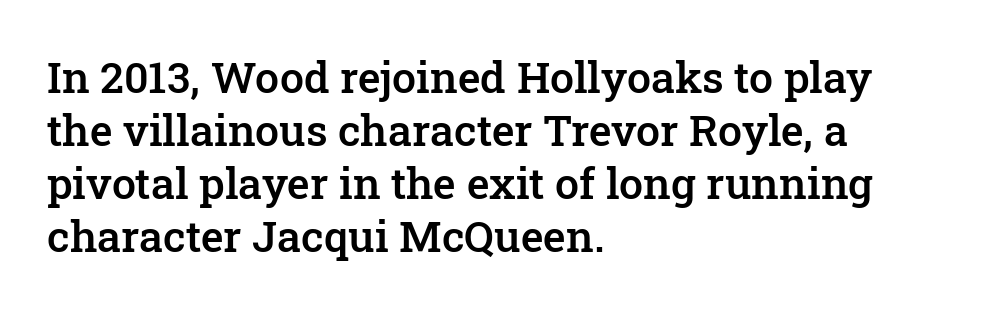
{"serif": "yes", "italic": "no", "bold": "semi", "weight": "semibold", "width": "normal", "stroke_contrast": "low", "x_height": "medium", "monospaced": "no", "underline": "no", "align": "left", "line_spacing_ratio": 1.23, "letter_spacing": "normal", "letter_spacing_em": 0.0, "glyph_px": 43}
